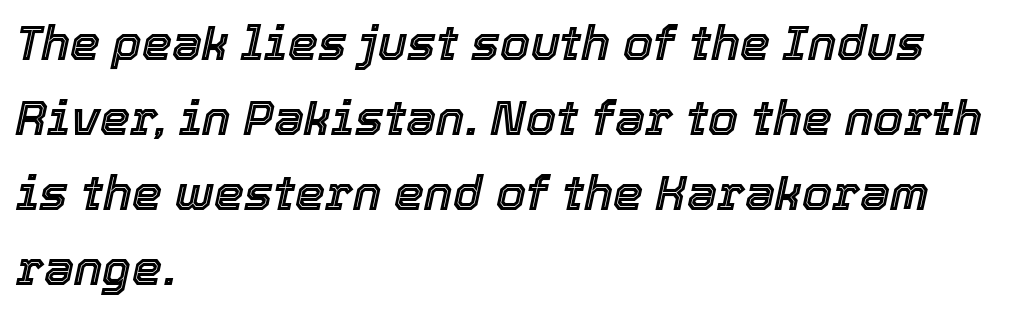
Q: Is the text italic (slanted)? A: Yes, it leans right by about 12 degrees.
Q: Is the text underlined? A: No.
Q: How is the paragraph aligned? A: Left-aligned.
Q: Is the spacing between letters normal or unusually wide? A: Normal.
Q: Is the spacing between lines tight, normal or loose? A: Normal.
Q: Width (condensed, normal, or wide)? A: Normal.
Q: x-height? A: Medium.
Q: Monospaced? A: No.
